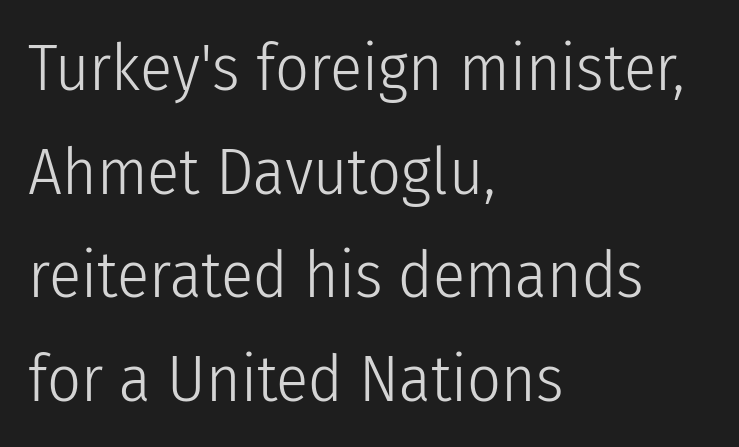
{"serif": "no", "italic": "no", "bold": "no", "weight": "light", "width": "condensed", "stroke_contrast": "low", "x_height": "medium", "monospaced": "no", "underline": "no", "align": "left", "line_spacing": "normal", "line_spacing_ratio": 1.57, "letter_spacing": "normal", "letter_spacing_em": 0.0, "glyph_px": 66}
